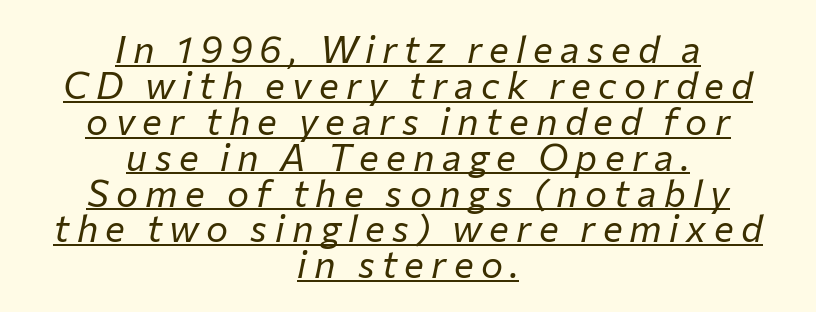
{"italic": "yes", "lean": "right", "slant_degrees": 12, "bold": "no", "weight": "regular", "width": "normal", "stroke_contrast": "low", "x_height": "medium", "monospaced": "no", "underline": "yes", "align": "center", "line_spacing": "tight", "line_spacing_ratio": 0.97, "letter_spacing": "wide", "letter_spacing_em": 0.2, "glyph_px": 37}
